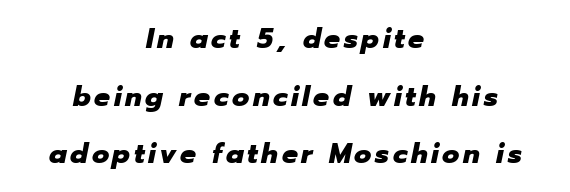
These lines are centered, leaving both edges ragged. The letters advance in unequal steps, a hallmark of proportional type. Any mark beneath the type? The region is blank. The passage shown is emphatically bold. The typography opts for an oblique posture over an upright one. The lines are spread far apart with generous leading.
